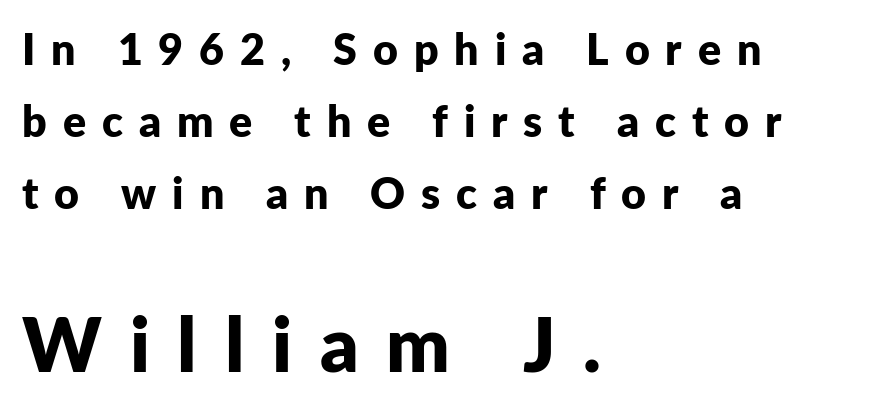
{"serif": "no", "italic": "no", "bold": "yes", "weight": "bold", "width": "normal", "stroke_contrast": "low", "x_height": "medium", "monospaced": "no", "underline": "no", "align": "left", "line_spacing": "normal", "line_spacing_ratio": 1.67, "letter_spacing": "wide", "letter_spacing_em": 0.37, "larger_block": "second", "size_ratio": 1.74, "glyph_px": 75}
